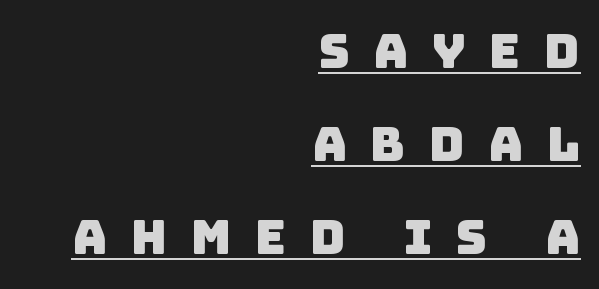
{"serif": "no", "width": "normal", "stroke_contrast": "low", "x_height": "large", "monospaced": "no", "underline": "yes", "align": "right", "line_spacing": "loose", "line_spacing_ratio": 1.94, "letter_spacing": "wide", "letter_spacing_em": 0.49, "glyph_px": 48}
